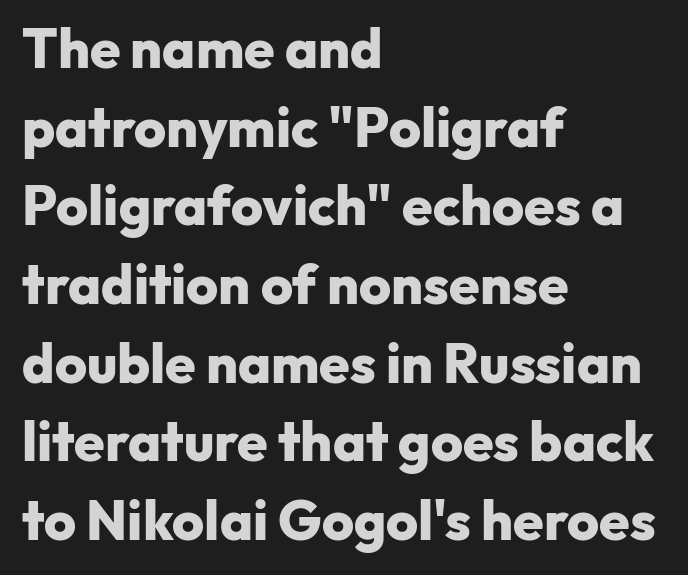
The image shows 55 px heavy sans-serif type, upright; set left-aligned, normal line spacing (1.43x), normal letter spacing, not underlined; low stroke contrast and a medium x-height.
